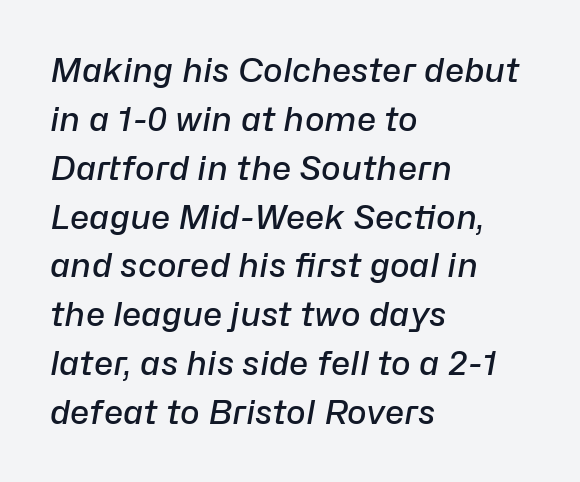
A clean baseline with only descenders dipping below it. How are the letters spaced? Ordinarily, with no added tracking. Horizontal alignment here is leftward, the default for most running prose. Is this a fixed-width face? No — the glyphs have proportional, varying widths. A semibold gives these letters moderate extra thickness, short of bold. Vertically, the passage feels balanced, rows spaced as you'd expect.
